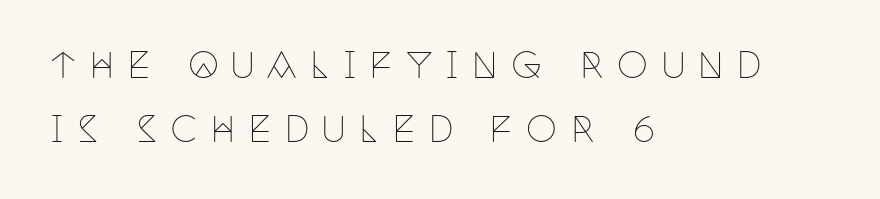
The image shows 35 px thin, condensed serif type, upright; set left-aligned, line spacing 1.82x, unusually wide letter spacing (+0.37 em), not underlined; low stroke contrast and a large x-height.
